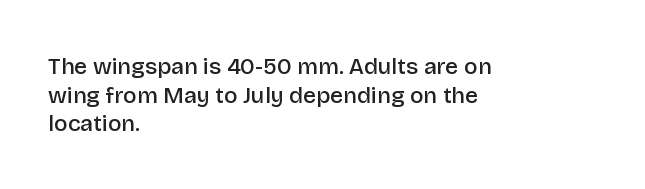
The passage shown is not underscored anywhere. On the weight axis this lands at semibold, roughly 600. Nothing unusual about the tracking: characters are spaced as the font intends. This is roman type, the default non-slanted kind. The paragraph has a hard left edge and a soft right edge.
